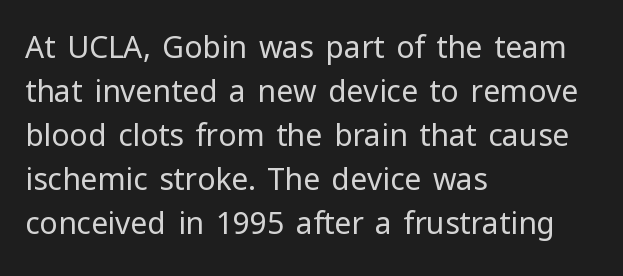
{"serif": "no", "italic": "no", "bold": "no", "weight": "regular", "width": "normal", "stroke_contrast": "low", "x_height": "medium", "monospaced": "no", "underline": "no", "align": "left", "line_spacing": "normal", "line_spacing_ratio": 1.47, "letter_spacing": "normal", "letter_spacing_em": 0.0, "glyph_px": 30}
